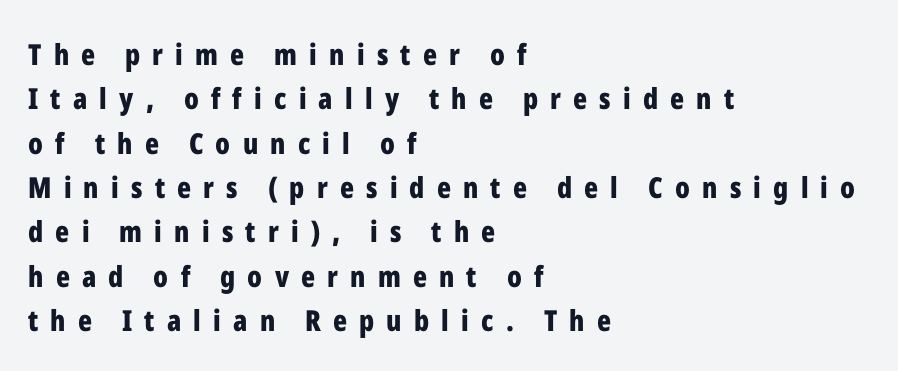
A typesetter would label this face a sans. These lines are rendered in a variable-pitch font. This sample keeps an unexceptional amount of space between lines. These lines stack with their left ends in a neat column. Caption: bold face, heavy strokes.
